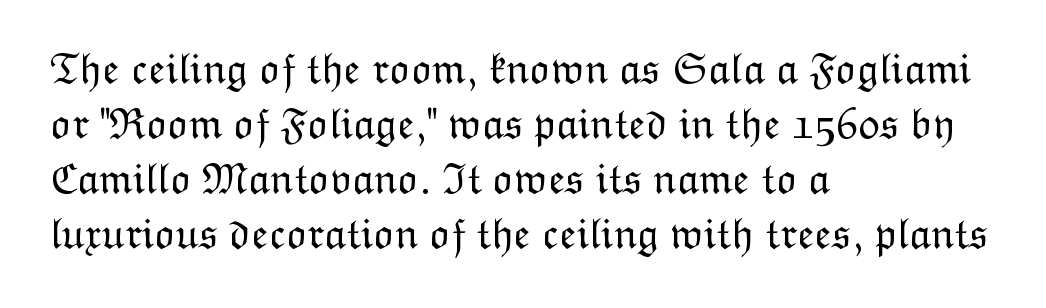
Words appear dense and cohesive because spacing is normal. Do the characters align in a grid? No, the font is proportional. Rule under the text: the space is simply empty. Is this a heavy cut? Hardly; it is regular or lighter.
